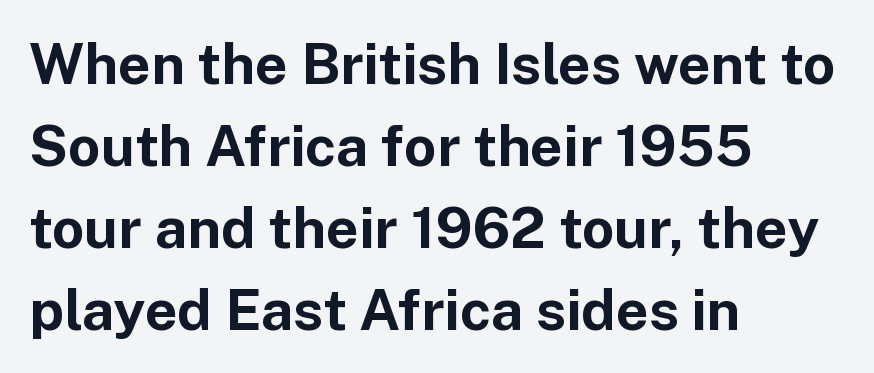
Q: Is the text bold? A: Yes.
Q: Is the text italic (slanted)? A: No, it is upright.
Q: Is the typeface a serif or a sans-serif typeface? A: Sans-serif.
Q: Is the text underlined? A: No.
Q: How is the paragraph aligned? A: Left-aligned.
Q: Is the spacing between letters normal or unusually wide? A: Normal.
Q: Is the spacing between lines tight, normal or loose? A: Normal.
Q: Width (condensed, normal, or wide)? A: Normal.
Q: Stroke contrast? A: Low.
Q: x-height? A: Medium.
Q: Monospaced? A: No.
